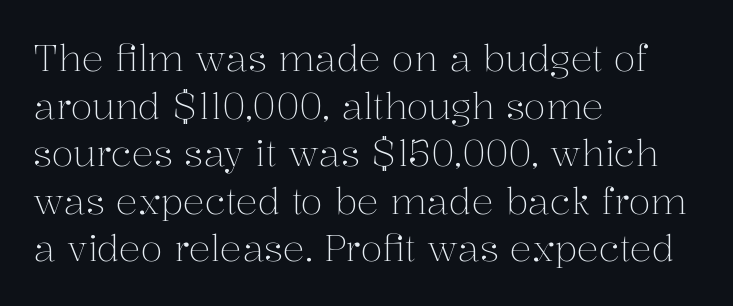
The image shows 36 px light serif type, upright; set left-aligned, normal line spacing (1.32x), normal letter spacing, not underlined; medium stroke contrast and a medium x-height.
